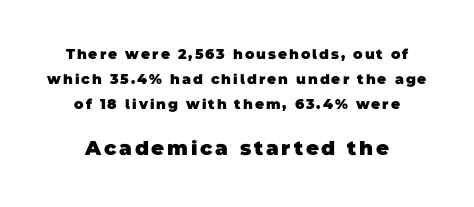
Both edges are ragged and mirror each other, which tells us the setting is centered. Between these two stacked blocks, the lower one wins on size. No word sits above an underline. This is heavy type, rendered in bold.
